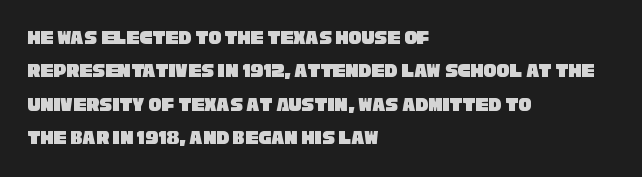
The image shows 21 px text type; set left-aligned, normal line spacing (1.59x), normal letter spacing, not underlined.
